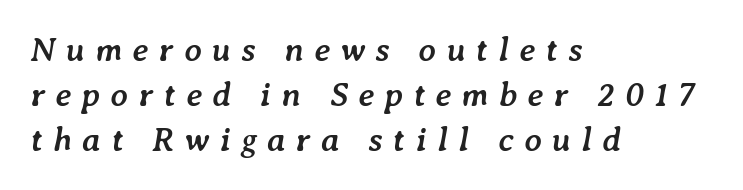
{"italic": "yes", "lean": "right", "slant_degrees": 7, "bold": "yes", "weight": "semibold", "width": "normal", "stroke_contrast": "low", "x_height": "medium", "monospaced": "no", "underline": "no", "align": "left", "line_spacing": "normal", "line_spacing_ratio": 1.33, "letter_spacing": "wide", "letter_spacing_em": 0.3, "glyph_px": 34}
